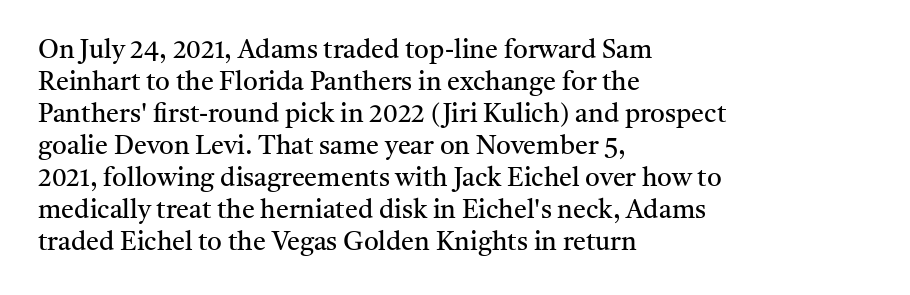
The passage shown is not underscored anywhere. Words appear dense and cohesive because spacing is normal. Alignment: flush left. Unlike italic type, these characters show no tilt at all.
